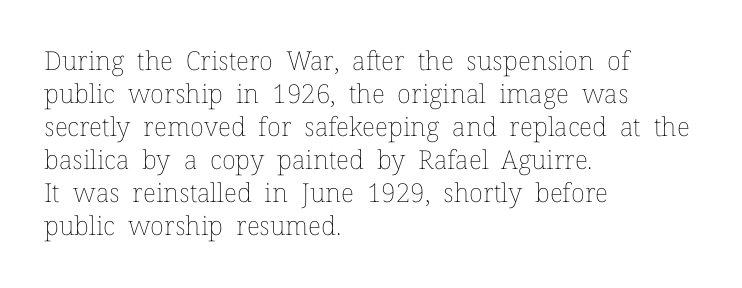
{"italic": "no", "bold": "no", "underline": "no", "align": "left", "line_spacing": "normal", "line_spacing_ratio": 1.27, "letter_spacing": "normal", "letter_spacing_em": 0.0, "glyph_px": 26}
